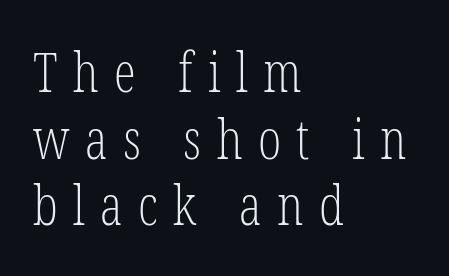
Q: Is the text bold? A: No.
Q: Is the text italic (slanted)? A: No, it is upright.
Q: Is the typeface a serif or a sans-serif typeface? A: Serif.
Q: Is the text underlined? A: No.
Q: How is the paragraph aligned? A: Left-aligned.
Q: Is the spacing between letters normal or unusually wide? A: Unusually wide.
Q: Width (condensed, normal, or wide)? A: Condensed.
Q: Stroke contrast? A: Low.
Q: x-height? A: Medium.
Q: Monospaced? A: No.
